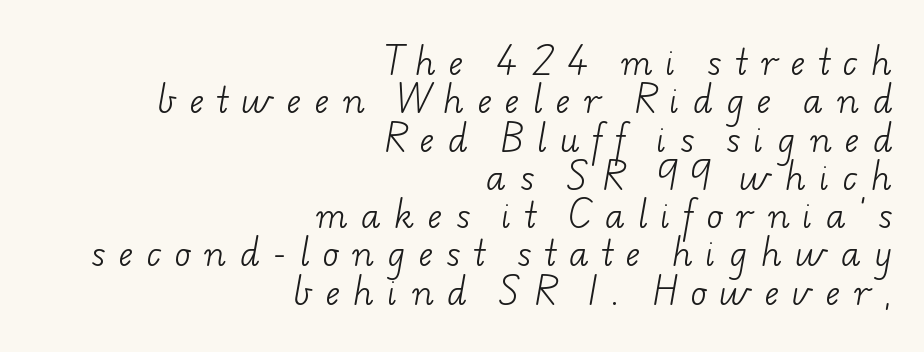
The image shows 33 px light, wide serif type; set right-aligned, line spacing 1.16x, unusually wide letter spacing (+0.42 em), not underlined; low stroke contrast and a small x-height.
